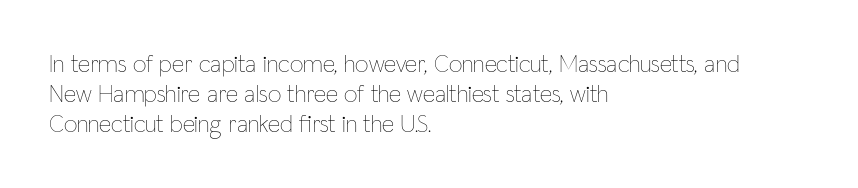
The image shows 24 px text type, upright; set left-aligned, normal line spacing (1.25x), normal letter spacing, not underlined.
